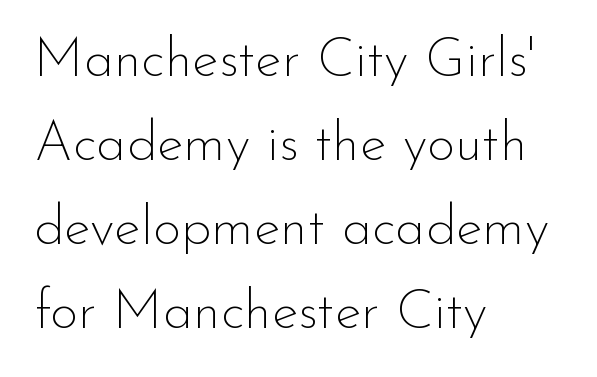
Q: Is the text bold? A: No.
Q: Is the text italic (slanted)? A: No, it is upright.
Q: Is the typeface a serif or a sans-serif typeface? A: Sans-serif.
Q: Is the text underlined? A: No.
Q: How is the paragraph aligned? A: Left-aligned.
Q: Is the spacing between letters normal or unusually wide? A: Normal.
Q: Is the spacing between lines tight, normal or loose? A: Normal.
Q: Width (condensed, normal, or wide)? A: Normal.
Q: Stroke contrast? A: Low.
Q: x-height? A: Small.
Q: Monospaced? A: No.
